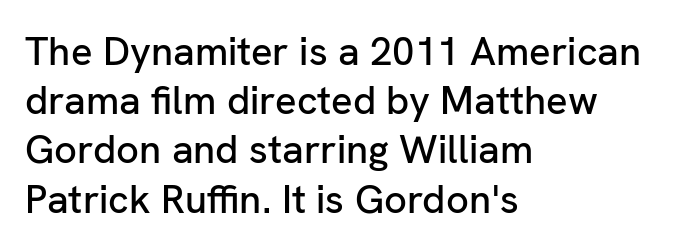
Q: Is the text italic (slanted)? A: No, it is upright.
Q: Is the typeface a serif or a sans-serif typeface? A: Sans-serif.
Q: Is the text underlined? A: No.
Q: How is the paragraph aligned? A: Left-aligned.
Q: Is the spacing between letters normal or unusually wide? A: Normal.
Q: Width (condensed, normal, or wide)? A: Normal.
Q: Stroke contrast? A: Low.
Q: x-height? A: Medium.
Q: Monospaced? A: No.
